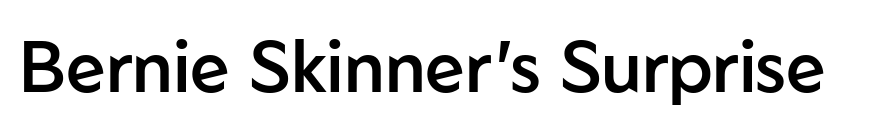
Q: Is the text bold? A: Semi-bold.
Q: Is the text italic (slanted)? A: No, it is upright.
Q: Is the typeface a serif or a sans-serif typeface? A: Sans-serif.
Q: Is the text underlined? A: No.
Q: Is the spacing between letters normal or unusually wide? A: Normal.
Q: Width (condensed, normal, or wide)? A: Normal.
Q: Stroke contrast? A: Low.
Q: x-height? A: Medium.
Q: Monospaced? A: No.
